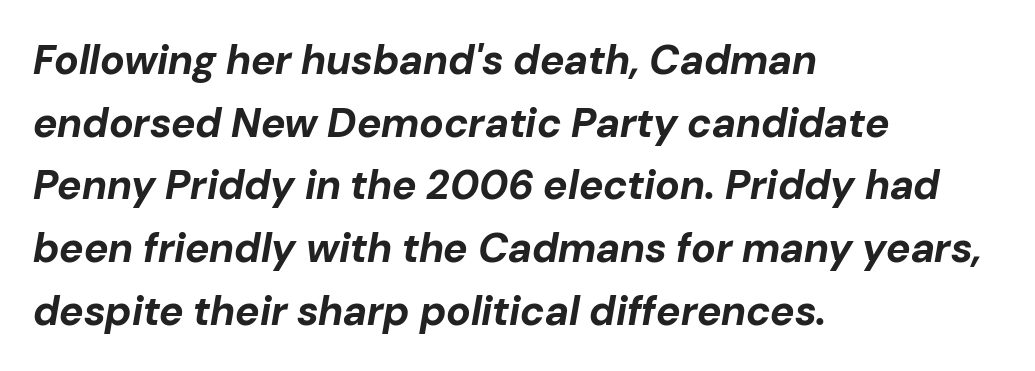
Teacher's note: observe the even left margin — that is flush-left alignment. Each row of text sits above clean, open space. Looking at the ascenders, they clearly lean. Each glyph is drawn with heavy, bold strokes.
